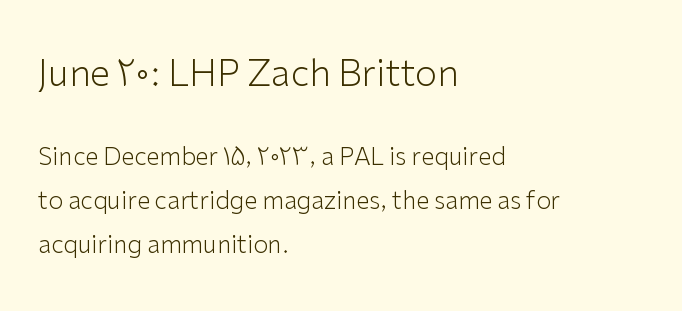
The image shows 36 px light sans-serif type, upright; set left-aligned, line spacing 1.84x, normal letter spacing, not underlined; the first (top) block is 1.5x larger; low stroke contrast and a medium x-height.
